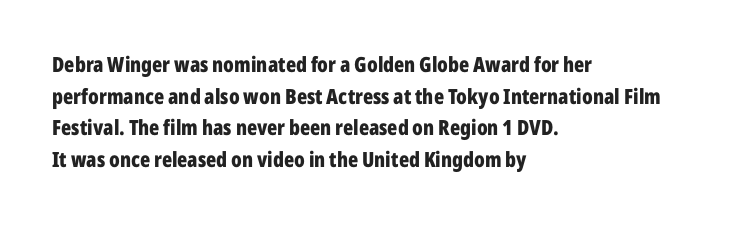
Q: Is the text bold? A: Yes.
Q: Is the text italic (slanted)? A: No, it is upright.
Q: Is the text underlined? A: No.
Q: How is the paragraph aligned? A: Left-aligned.
Q: Is the spacing between letters normal or unusually wide? A: Normal.
Q: Is the spacing between lines tight, normal or loose? A: Normal.
